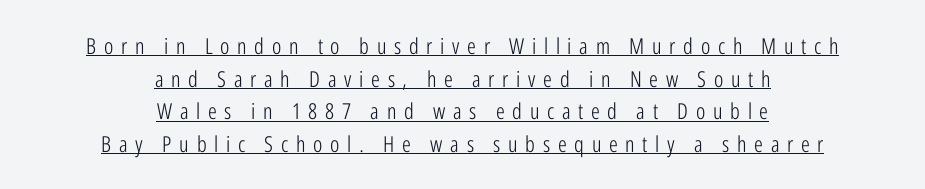
Q: Is the text bold? A: No.
Q: Is the text italic (slanted)? A: No, it is upright.
Q: Is the text underlined? A: Yes.
Q: How is the paragraph aligned? A: Centered.
Q: Is the spacing between letters normal or unusually wide? A: Unusually wide.
Q: Is the spacing between lines tight, normal or loose? A: Normal.
